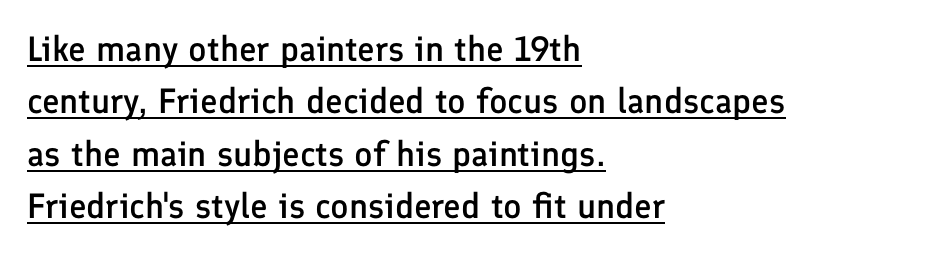
The image shows 35 px semibold sans-serif type, upright; set left-aligned, normal line spacing (1.5x), normal letter spacing, underlined; low stroke contrast and a medium x-height.
